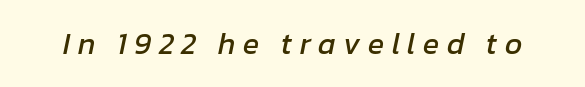
{"italic": "yes", "lean": "right", "slant_degrees": 12, "width": "normal", "stroke_contrast": "low", "x_height": "medium", "monospaced": "no", "underline": "no", "letter_spacing": "wide", "letter_spacing_em": 0.25, "glyph_px": 30}
